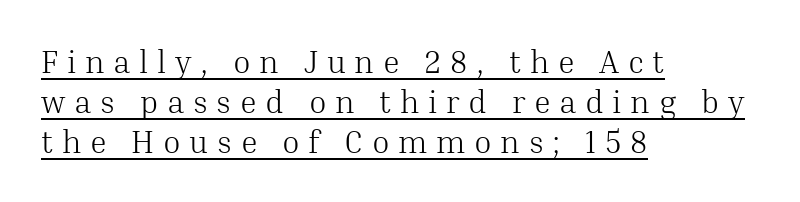
Q: Is the text bold? A: No.
Q: Is the text italic (slanted)? A: No, it is upright.
Q: Is the typeface a serif or a sans-serif typeface? A: Serif.
Q: Is the text underlined? A: Yes.
Q: How is the paragraph aligned? A: Left-aligned.
Q: Is the spacing between letters normal or unusually wide? A: Unusually wide.
Q: Is the spacing between lines tight, normal or loose? A: Normal.
Q: Width (condensed, normal, or wide)? A: Normal.
Q: Stroke contrast? A: Medium.
Q: x-height? A: Medium.
Q: Monospaced? A: No.
